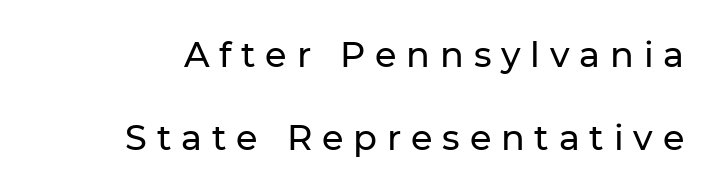
Tracking value appears strongly positive — letters spread wide. Rule under the text: the space is simply empty. A typesetter would call this proportional, since set widths differ per character. Is this a sans? Yes — the strokes have no serifs.
